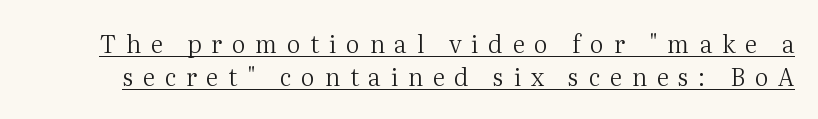
{"italic": "no", "bold": "no", "underline": "yes", "line_spacing": "normal", "line_spacing_ratio": 1.38, "letter_spacing": "wide", "letter_spacing_em": 0.41, "glyph_px": 24}
